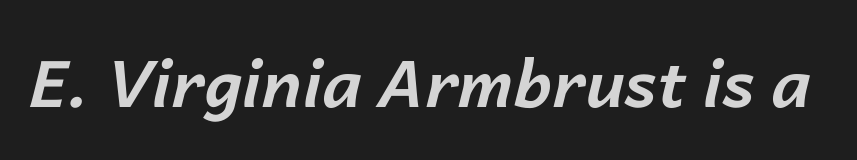
Q: Is the text bold? A: Yes.
Q: Is the text italic (slanted)? A: Yes, it leans right by about 14 degrees.
Q: Is the text underlined? A: No.
Q: Is the spacing between letters normal or unusually wide? A: Normal.
Q: Width (condensed, normal, or wide)? A: Normal.
Q: Stroke contrast? A: Low.
Q: x-height? A: Medium.
Q: Monospaced? A: No.
